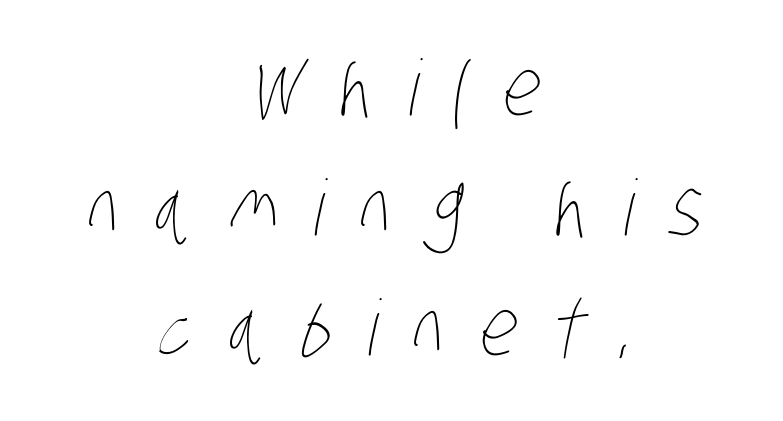
The space directly below the letters is spotless. Look at the tracking — it's clearly loosened, letters drifting apart. The letters advance in unequal steps, a hallmark of proportional type. Heft: none added — not bold. Whoever set this chose a conventional vertical rhythm.
